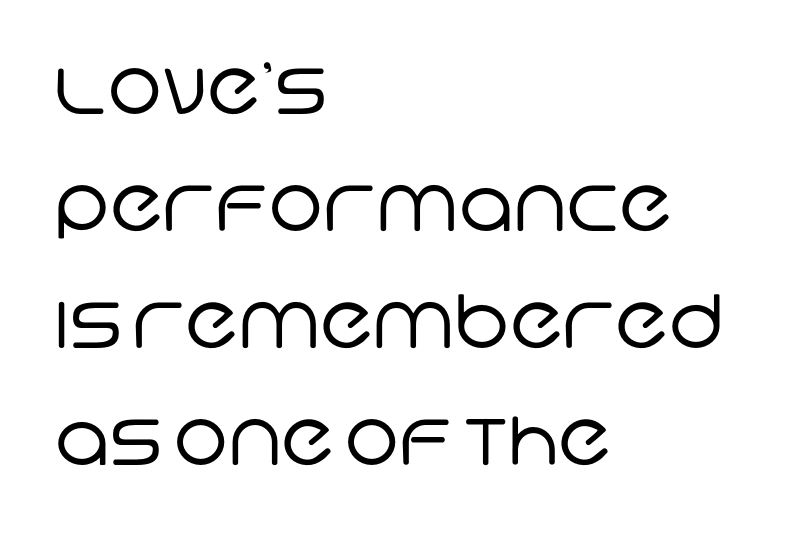
The image shows 74 px regular-weight sans-serif type; set left-aligned, normal line spacing (1.58x), normal letter spacing, not underlined; low stroke contrast and a large x-height.
